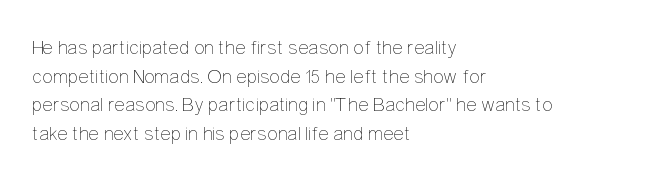
Q: Is the text bold? A: No.
Q: Is the text italic (slanted)? A: No, it is upright.
Q: Is the text underlined? A: No.
Q: How is the paragraph aligned? A: Left-aligned.
Q: Is the spacing between letters normal or unusually wide? A: Normal.
Q: Is the spacing between lines tight, normal or loose? A: Normal.
